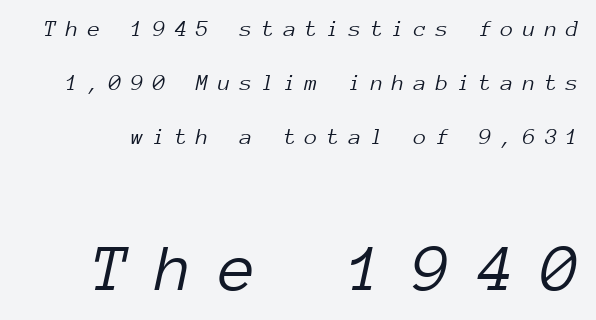
{"italic": "yes", "lean": "right", "slant_degrees": 12, "bold": "no", "weight": "light", "width": "normal", "stroke_contrast": "low", "x_height": "medium", "monospaced": "yes", "underline": "no", "line_spacing": "loose", "line_spacing_ratio": 2.35, "letter_spacing": "wide", "letter_spacing_em": 0.4, "larger_block": "second", "size_ratio": 2.96, "glyph_px": 68}
